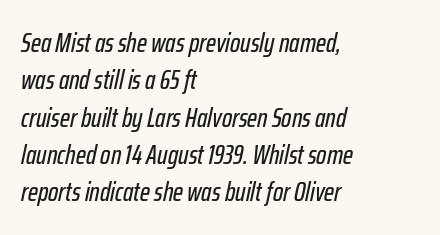
{"italic": "yes", "lean": "right", "slant_degrees": 12, "underline": "no", "align": "left", "line_spacing": "normal", "line_spacing_ratio": 1.38, "letter_spacing": "normal", "letter_spacing_em": 0.0, "glyph_px": 27}
